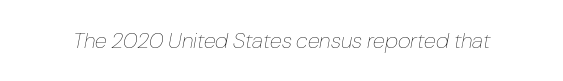
Descenders hang freely into open space. The axis of the letterforms is tilted away from vertical. Observe the ordinary spacing: letters are neighbours, not strangers. These glyphs show unthickened strokes, regular width or finer.
